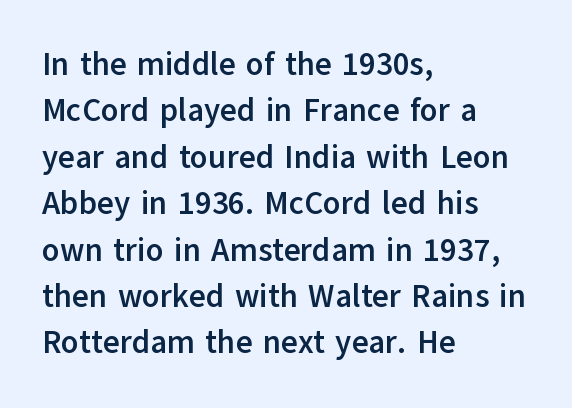
The area under the type is left untouched. Caption: standard tracking, unaltered. Students, this is bold: see how much ink each stroke carries. This sample uses an upright cut, with every glyph sitting square on the baseline. These lines are rendered in a variable-pitch font. Font category for this specimen: sans-serif.
